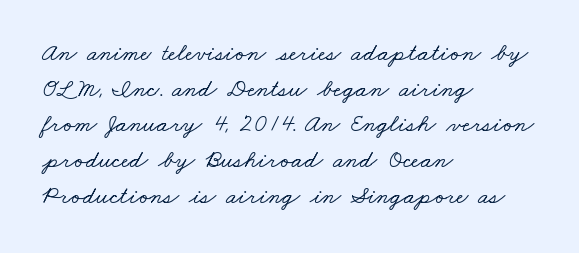
{"underline": "no", "align": "left", "line_spacing": "normal", "line_spacing_ratio": 1.43, "letter_spacing": "normal", "letter_spacing_em": 0.0, "glyph_px": 25}
